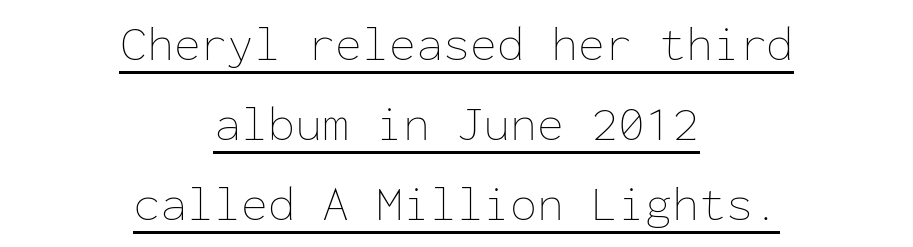
The image shows 49 px thin type, upright, monospaced; set centered, normal line spacing (1.63x), normal letter spacing, underlined; low stroke contrast and a medium x-height.
